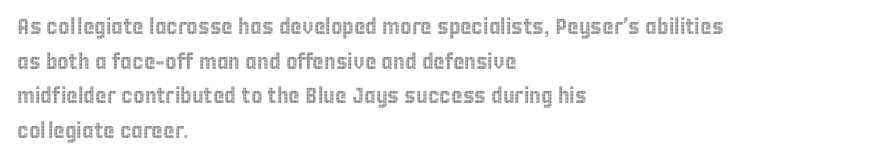
The setting favours the left margin, as ordinary paragraphs usually do. The letters stand straight up with perfectly vertical stems. Baseline-to-baseline distance is the conventional proportion of letter height. Beneath every word, the page is bare. Is the letter spacing exaggerated? No — it looks like the ordinary default.
